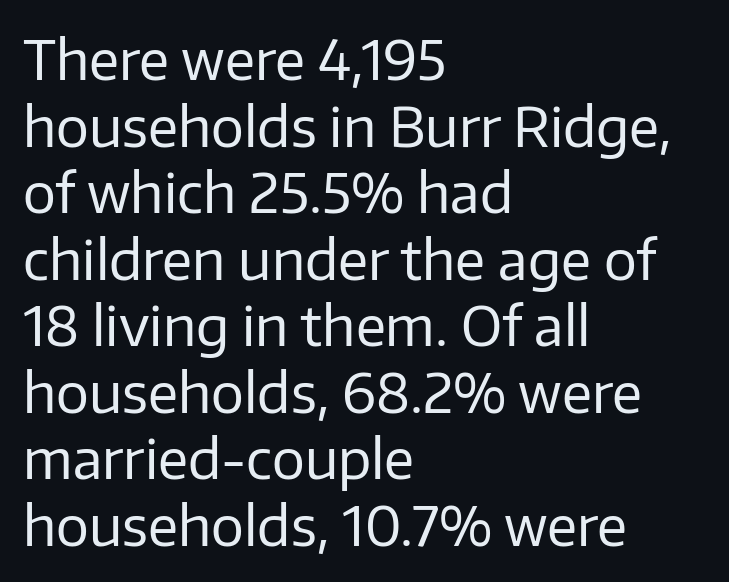
{"serif": "no", "italic": "no", "bold": "no", "weight": "regular", "width": "normal", "stroke_contrast": "low", "x_height": "medium", "monospaced": "no", "underline": "no", "align": "left", "line_spacing_ratio": 1.21, "letter_spacing": "normal", "letter_spacing_em": 0.0, "glyph_px": 55}
